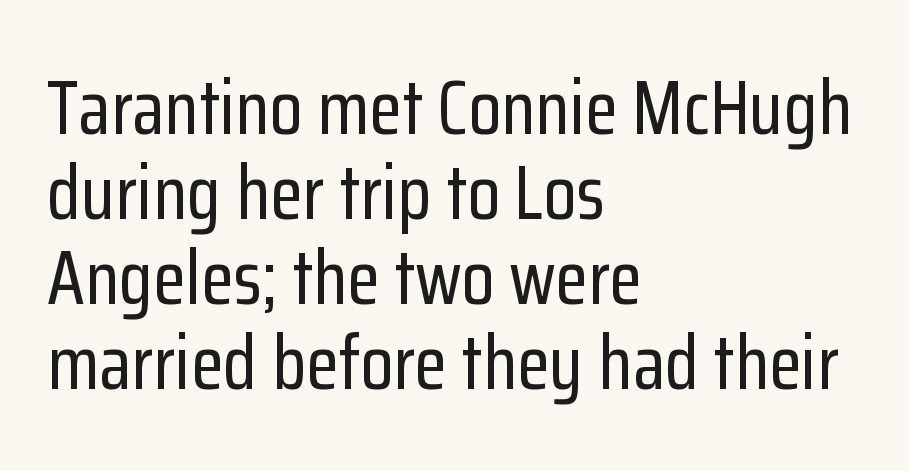
{"serif": "no", "italic": "no", "width": "condensed", "stroke_contrast": "low", "x_height": "medium", "monospaced": "no", "underline": "no", "align": "left", "line_spacing": "tight", "line_spacing_ratio": 1.12, "letter_spacing": "normal", "letter_spacing_em": 0.0, "glyph_px": 76}
